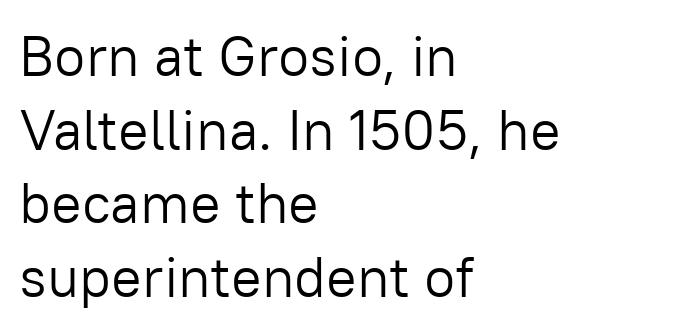
{"serif": "no", "italic": "no", "bold": "no", "weight": "light", "width": "normal", "stroke_contrast": "low", "x_height": "medium", "monospaced": "no", "underline": "no", "align": "left", "line_spacing": "normal", "line_spacing_ratio": 1.29, "letter_spacing": "normal", "letter_spacing_em": 0.0, "glyph_px": 57}
